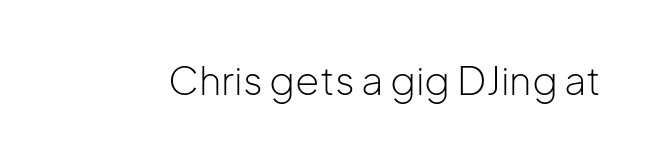
{"serif": "no", "italic": "no", "bold": "no", "weight": "light", "width": "normal", "stroke_contrast": "low", "x_height": "medium", "monospaced": "no", "underline": "no", "letter_spacing": "normal", "letter_spacing_em": 0.0, "glyph_px": 39}
